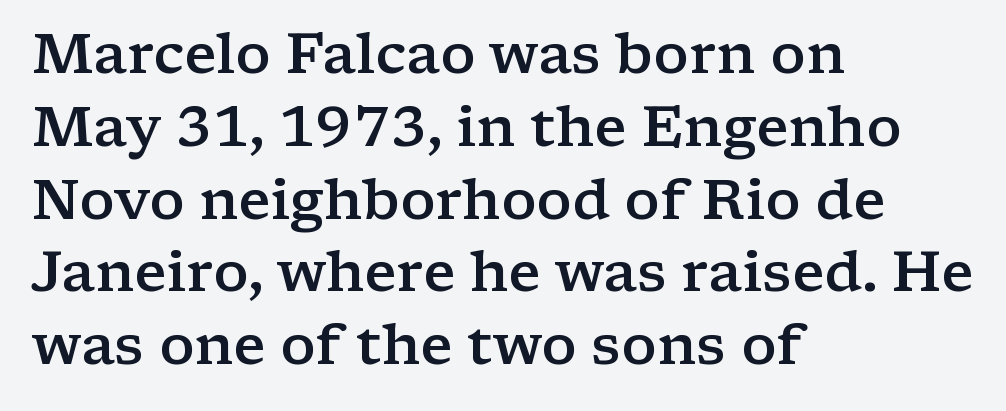
{"serif": "yes", "italic": "no", "bold": "semi", "weight": "semibold", "width": "wide", "stroke_contrast": "low", "x_height": "medium", "monospaced": "no", "underline": "no", "align": "left", "line_spacing": "normal", "line_spacing_ratio": 1.3, "letter_spacing": "normal", "letter_spacing_em": 0.0, "glyph_px": 56}
